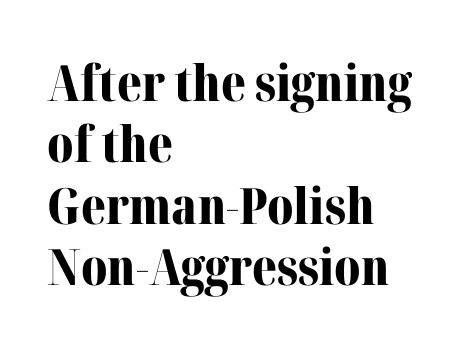
The image shows 50 px bold serif type, upright; set left-aligned, line spacing 1.23x, normal letter spacing, not underlined; medium stroke contrast and a medium x-height.
